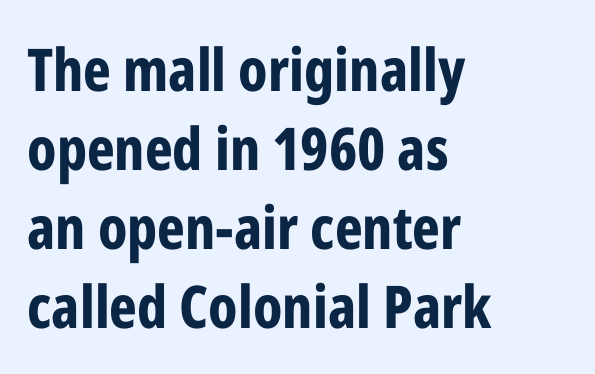
Think of a printed novel: that variable character pitch is what you see here. Reading down the block, your eye returns to a fixed left position each line. Only glyphs here, with clear space below each row. Is the letter spacing exaggerated? No — it looks like the ordinary default. I'd call this a sans setting — the letters go barefoot.
